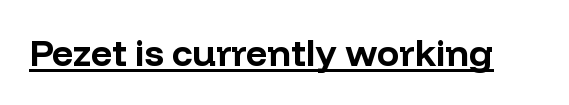
Between one letter and the next there's only the usual sliver of space. Proportional: the letters do not fall into vertical columns. This rendering employs a face without finishing strokes, i.e., a sans-serif. Decoration check: the copy is underlined. Caption: bold face, heavy strokes. Do the letters lean? They stand straight.
